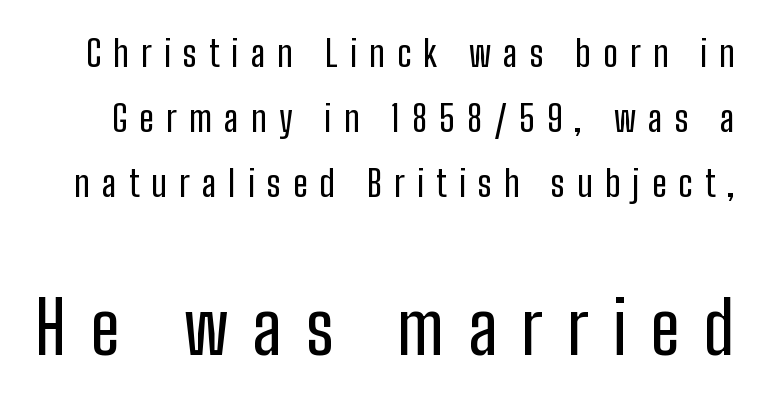
The image shows 72 px condensed sans-serif type, upright; set line spacing 1.81x, unusually wide letter spacing (+0.34 em), not underlined; the second (bottom) block is 2.0x larger; low stroke contrast and a medium x-height.
